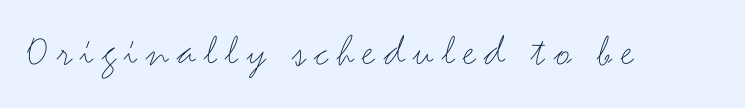
Nothing heavy about these letters — not bold at all. Is this a fixed-width face? No — the glyphs have proportional, varying widths. Each row of text sits above clean, open space. The typeface chosen for these lines omits serifs.
